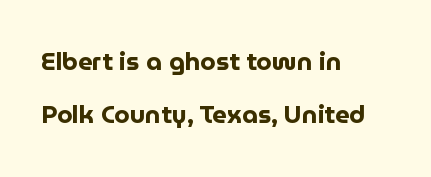
Q: Is the text bold? A: Yes.
Q: Is the text italic (slanted)? A: No, it is upright.
Q: Is the text underlined? A: No.
Q: How is the paragraph aligned? A: Left-aligned.
Q: Is the spacing between letters normal or unusually wide? A: Normal.
Q: Is the spacing between lines tight, normal or loose? A: Loose.
